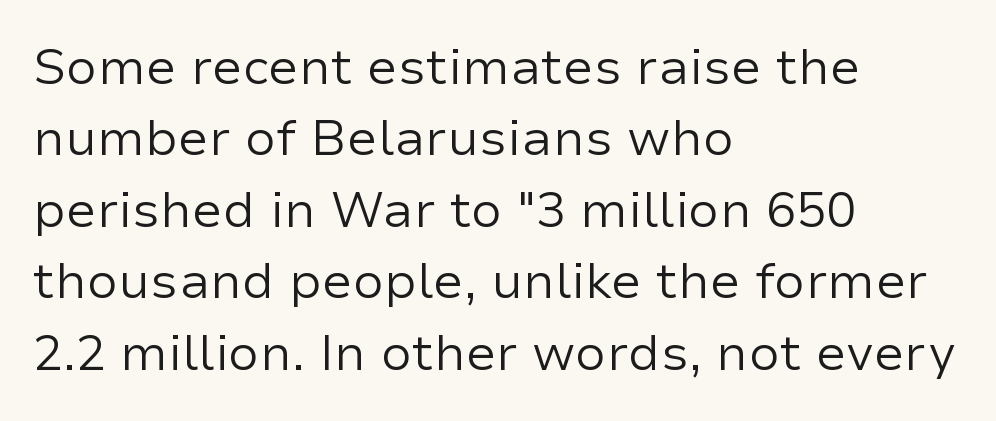
{"serif": "no", "italic": "no", "bold": "no", "weight": "regular", "width": "normal", "stroke_contrast": "low", "x_height": "medium", "monospaced": "no", "underline": "no", "align": "left", "line_spacing": "normal", "line_spacing_ratio": 1.43, "letter_spacing": "normal", "letter_spacing_em": 0.0, "glyph_px": 50}
